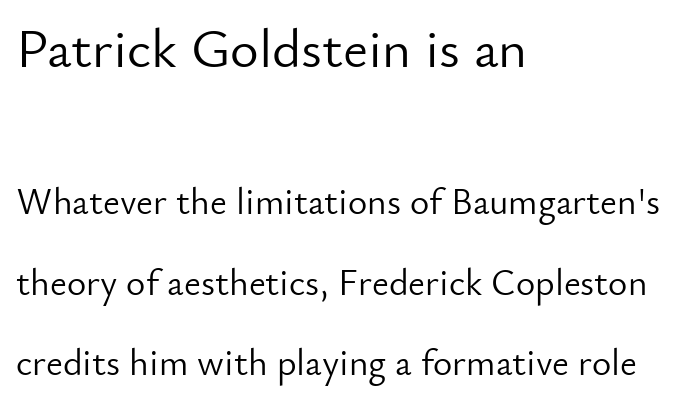
The image shows 55 px light sans-serif type, upright; set left-aligned, loose line spacing (2.18x), normal letter spacing, not underlined; the first (top) block is 1.49x larger; low stroke contrast and a small x-height.
